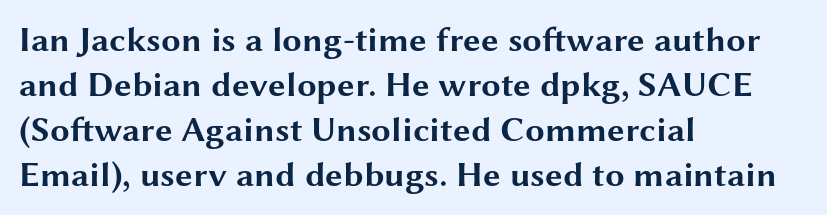
Each line starts at the same left margin while the right side varies. Only glyphs here, with clear space below each row. Pretty heavy lettering here — definitely bold. The font's upright variant was chosen for this text.
